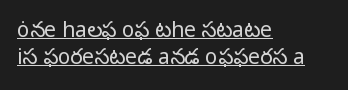
Q: Is the text bold? A: No.
Q: Is the text italic (slanted)? A: No, it is upright.
Q: Is the text underlined? A: Yes.
Q: How is the paragraph aligned? A: Left-aligned.
Q: Is the spacing between letters normal or unusually wide? A: Normal.
Q: Is the spacing between lines tight, normal or loose? A: Normal.
